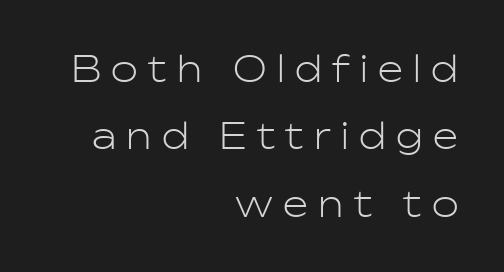
Q: Is the text bold? A: No.
Q: Is the text italic (slanted)? A: No, it is upright.
Q: Is the typeface a serif or a sans-serif typeface? A: Sans-serif.
Q: Is the text underlined? A: No.
Q: How is the paragraph aligned? A: Right-aligned.
Q: Is the spacing between letters normal or unusually wide? A: Unusually wide.
Q: Width (condensed, normal, or wide)? A: Normal.
Q: Stroke contrast? A: Low.
Q: x-height? A: Medium.
Q: Monospaced? A: No.
